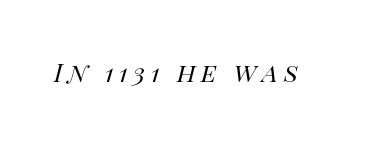
Characters follow at a spacing far wider than the type designer built in. Notice how the stems are inclined rather than vertical — that's the hallmark of italics. Check under the words: just untouched page. Summary of weight: not heavy and not bold.
